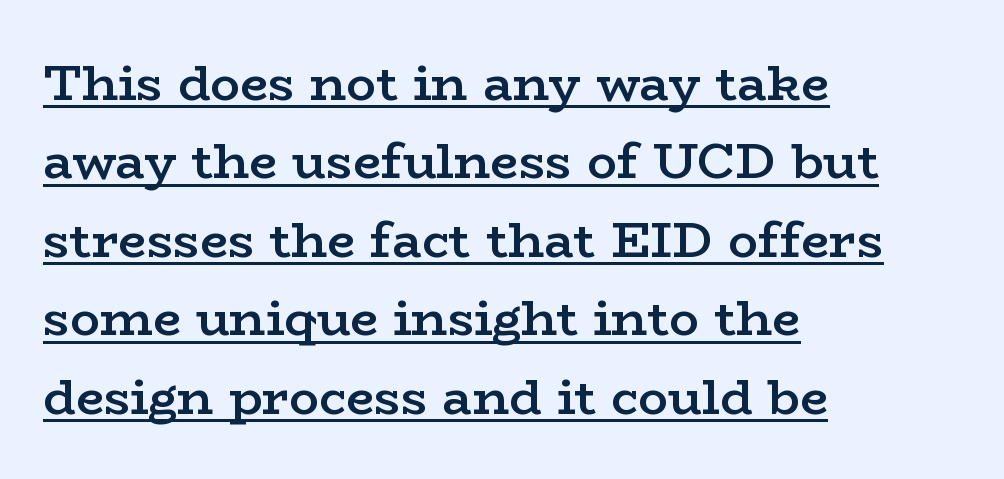
The image shows 50 px semibold, wide serif type, upright; set left-aligned, normal line spacing (1.57x), normal letter spacing, underlined; low stroke contrast and a medium x-height.
